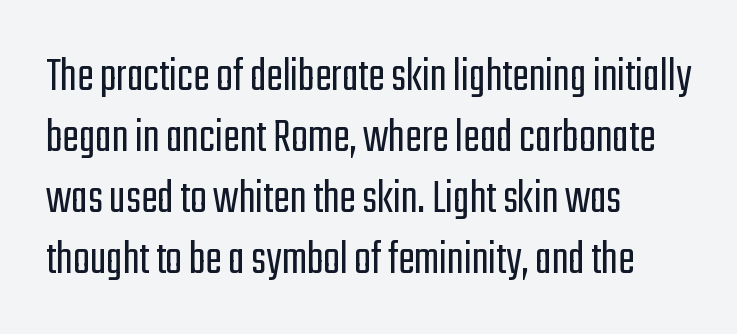
The image shows 50 px light, condensed sans-serif type, upright; set left-aligned, line spacing 1.22x, normal letter spacing, not underlined; low stroke contrast and a medium x-height.
